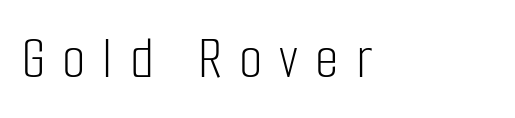
The image shows 61 px light, condensed sans-serif type, upright; set left-aligned, unusually wide letter spacing (+0.28 em), not underlined; low stroke contrast and a medium x-height.
